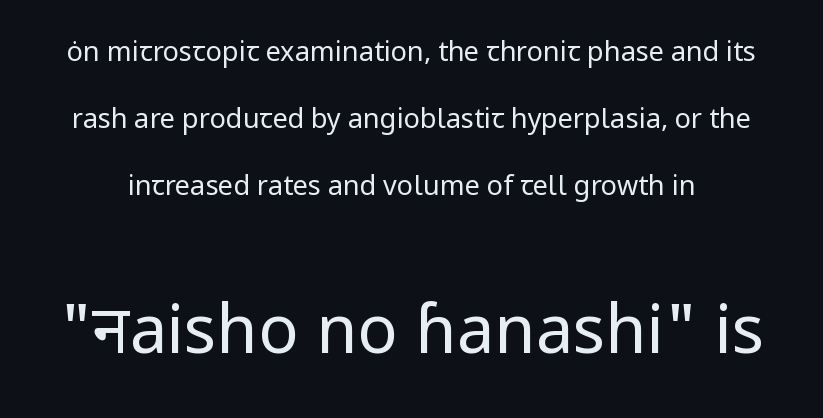
Q: Is the text bold? A: No.
Q: Is the text italic (slanted)? A: No, it is upright.
Q: Is the typeface a serif or a sans-serif typeface? A: Sans-serif.
Q: Is the text underlined? A: No.
Q: Is the spacing between letters normal or unusually wide? A: Normal.
Q: Is the spacing between lines tight, normal or loose? A: Loose.
Q: Which block of text is set in a larger size, the first (top) or the second (bottom)? A: The second (bottom) one.
Q: Width (condensed, normal, or wide)? A: Normal.
Q: Stroke contrast? A: Low.
Q: x-height? A: Medium.
Q: Monospaced? A: No.
